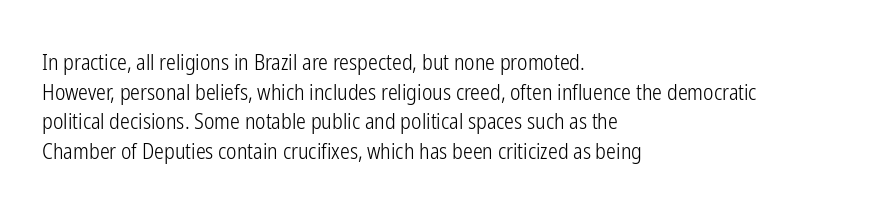
Q: Is the text bold? A: No.
Q: Is the text italic (slanted)? A: No, it is upright.
Q: Is the text underlined? A: No.
Q: How is the paragraph aligned? A: Left-aligned.
Q: Is the spacing between letters normal or unusually wide? A: Normal.
Q: Is the spacing between lines tight, normal or loose? A: Normal.
